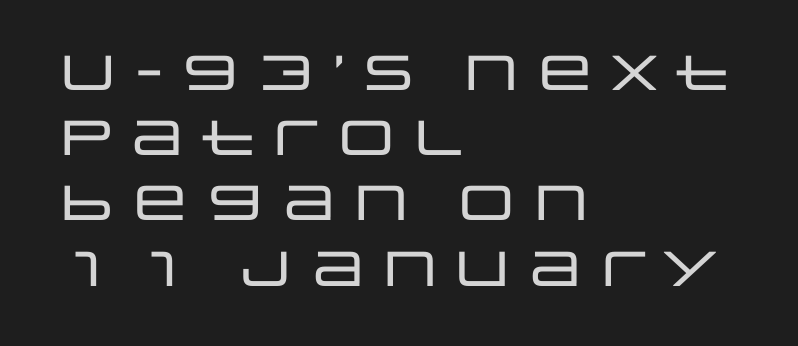
The image shows 49 px wide sans-serif type, upright; set left-aligned, normal line spacing (1.33x), normal letter spacing, not underlined; low stroke contrast and a large x-height.
